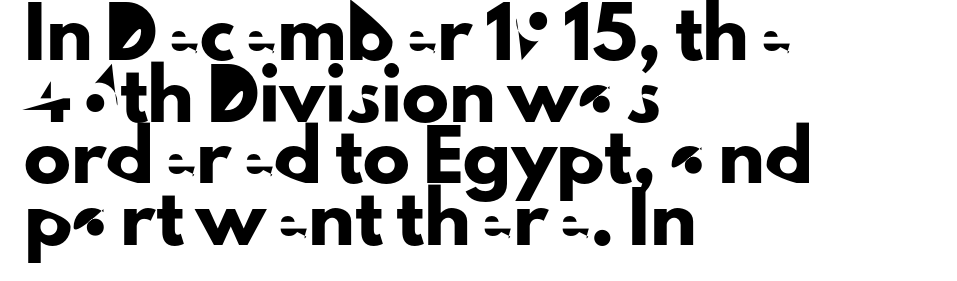
The image shows 47 px sans-serif type, upright; set left-aligned, normal line spacing (1.31x), normal letter spacing, not underlined; low stroke contrast and a small x-height.
